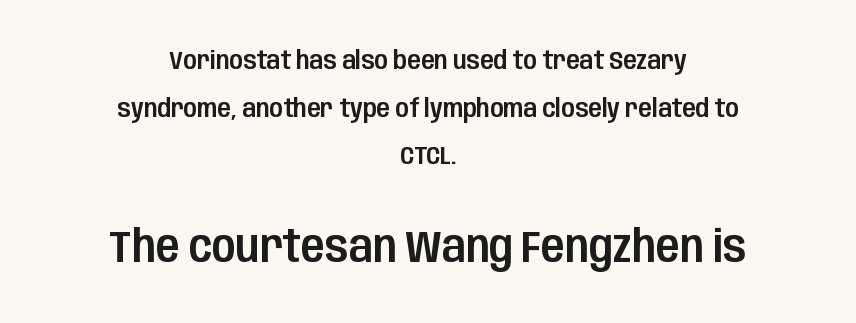
{"serif": "no", "italic": "no", "width": "condensed", "stroke_contrast": "low", "x_height": "large", "monospaced": "no", "underline": "no", "align": "center", "line_spacing": "loose", "line_spacing_ratio": 1.91, "letter_spacing": "normal", "letter_spacing_em": 0.0, "larger_block": "second", "size_ratio": 1.76, "glyph_px": 44}
